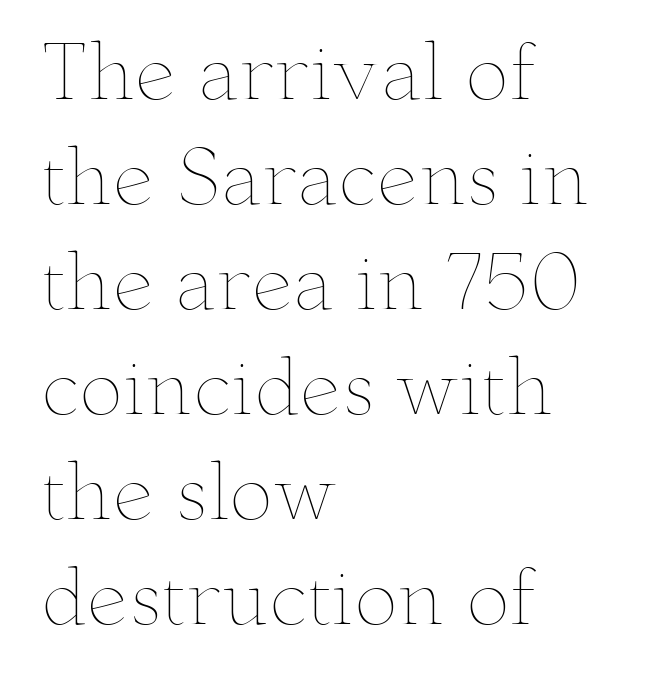
Q: Is the text bold? A: No.
Q: Is the text italic (slanted)? A: No, it is upright.
Q: Is the text underlined? A: No.
Q: How is the paragraph aligned? A: Left-aligned.
Q: Is the spacing between letters normal or unusually wide? A: Normal.
Q: Is the spacing between lines tight, normal or loose? A: Normal.
Q: Width (condensed, normal, or wide)? A: Wide.
Q: Stroke contrast? A: Low.
Q: x-height? A: Small.
Q: Monospaced? A: No.
